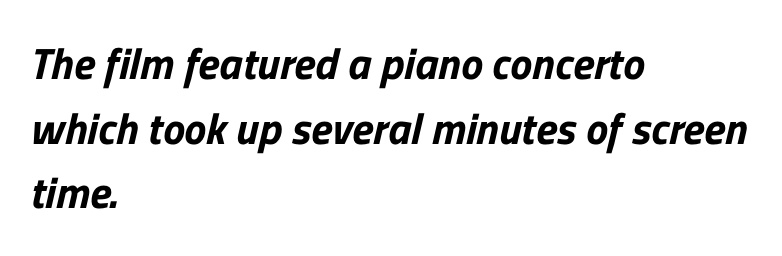
Q: Is the typeface a serif or a sans-serif typeface? A: Sans-serif.
Q: Is the text underlined? A: No.
Q: How is the paragraph aligned? A: Left-aligned.
Q: Is the spacing between letters normal or unusually wide? A: Normal.
Q: Is the spacing between lines tight, normal or loose? A: Normal.
Q: Width (condensed, normal, or wide)? A: Normal.
Q: Stroke contrast? A: Low.
Q: x-height? A: Medium.
Q: Monospaced? A: No.
